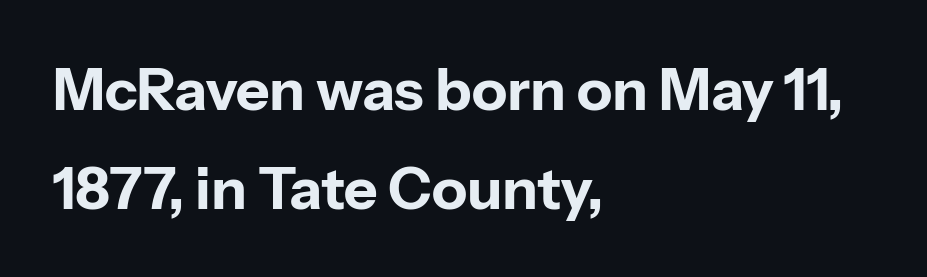
The image shows 58 px bold sans-serif type, upright; set left-aligned, normal line spacing (1.7x), normal letter spacing, not underlined; low stroke contrast and a medium x-height.
